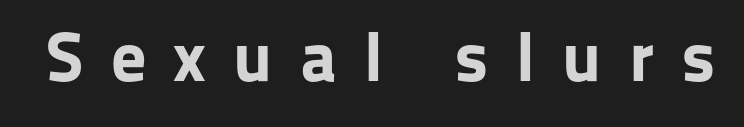
Each letter keeps its own natural width here, so spacing adapts to shape. The letters stand upright; this is a roman face. Summary of weight: heavy, a full bold. This sample uses expanded letter spacing, leaving extra air between glyphs. Each letter's strokes conclude bluntly, with no projecting serifs.
